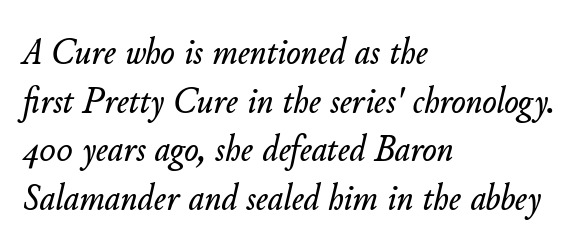
Spacing between characters is what you'd get straight out of the box. Nobody drew a line under any word here. The rows are spaced the way most documents space them. Is this a fixed-width face? No — the glyphs have proportional, varying widths. Notice how the passage keeps a crisp vertical edge on the left only.
